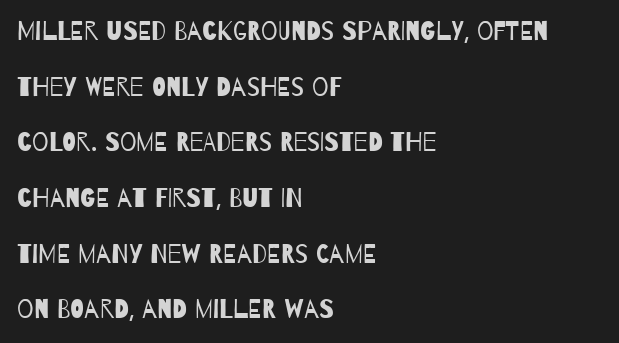
The paragraph has a hard left edge and a soft right edge. Clear beneath every line of the passage. The horizontal fit of the characters is conventional and even. A quiet, ordinary-to-light weight characterises the typeface.
